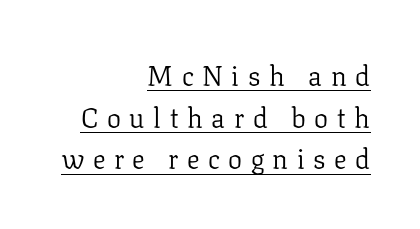
Q: Is the text bold? A: No.
Q: Is the text italic (slanted)? A: No, it is upright.
Q: Is the typeface a serif or a sans-serif typeface? A: Serif.
Q: Is the text underlined? A: Yes.
Q: How is the paragraph aligned? A: Right-aligned.
Q: Is the spacing between letters normal or unusually wide? A: Unusually wide.
Q: Is the spacing between lines tight, normal or loose? A: Normal.
Q: Width (condensed, normal, or wide)? A: Normal.
Q: Stroke contrast? A: Low.
Q: x-height? A: Medium.
Q: Monospaced? A: No.
